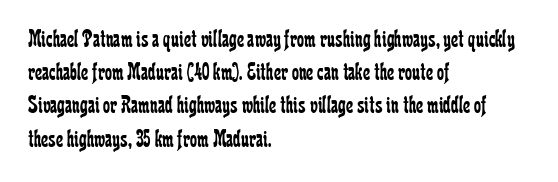
These lines sit exactly where default settings would place them. Decoration check: the copy has no underline. The typeface has the unassuming heft of standard copy or less. Horizontal alignment here is leftward, the default for most running prose.
